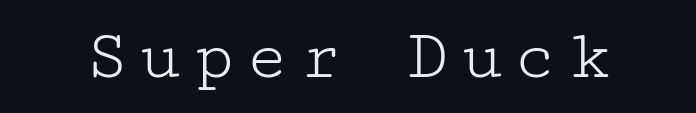
The image shows 73 px light, wide serif type, upright; set not underlined; low stroke contrast and a medium x-height.
